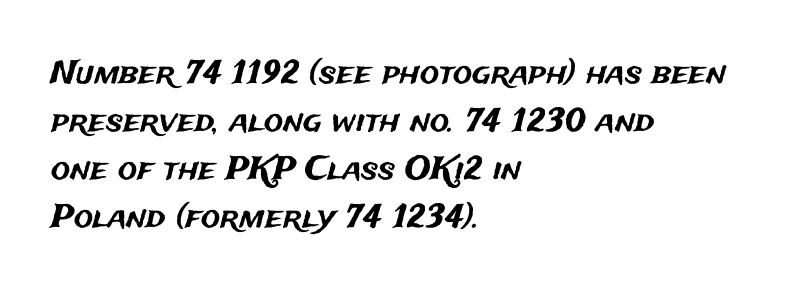
Horizontally, the lines are justified to the leading edge only. The string is rendered with underlining switched off. If you measured baseline to baseline, you'd find a middling distance.
